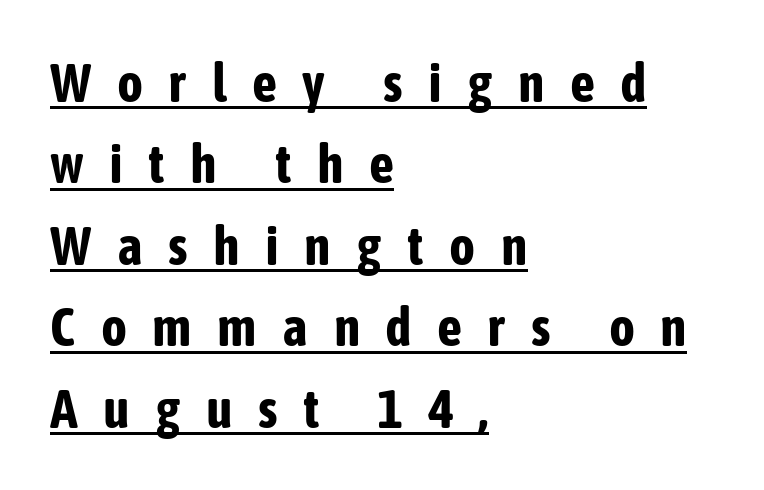
The image shows 55 px bold, condensed sans-serif type, upright; set left-aligned, normal line spacing (1.48x), unusually wide letter spacing (+0.46 em), underlined; low stroke contrast and a medium x-height.
